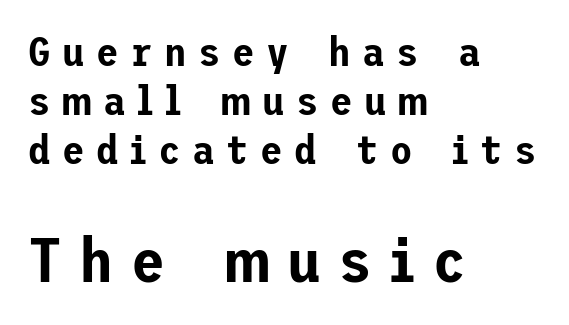
Q: Is the text italic (slanted)? A: No, it is upright.
Q: Is the typeface a serif or a sans-serif typeface? A: Sans-serif.
Q: Is the text underlined? A: No.
Q: How is the paragraph aligned? A: Left-aligned.
Q: Is the spacing between letters normal or unusually wide? A: Unusually wide.
Q: Which block of text is set in a larger size, the first (top) or the second (bottom)? A: The second (bottom) one.
Q: Width (condensed, normal, or wide)? A: Normal.
Q: Stroke contrast? A: Low.
Q: x-height? A: Medium.
